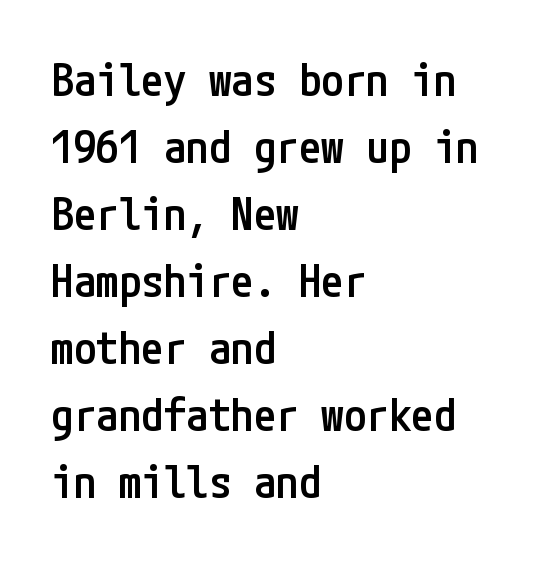
{"serif": "no", "italic": "no", "bold": "semi", "weight": "semibold", "width": "condensed", "stroke_contrast": "low", "x_height": "medium", "underline": "no", "align": "left", "line_spacing": "normal", "line_spacing_ratio": 1.49, "letter_spacing": "normal", "letter_spacing_em": 0.0, "glyph_px": 45}
